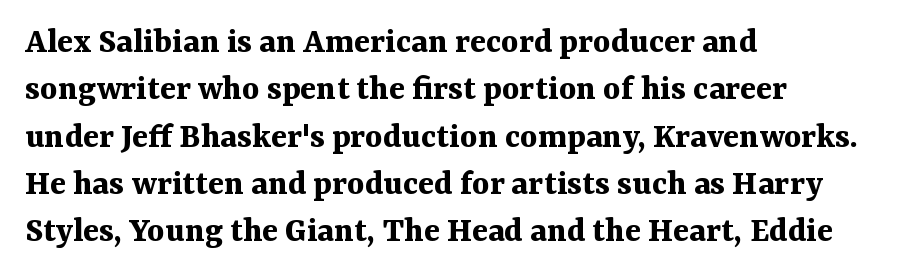
The image shows 37 px bold serif type, upright; set left-aligned, normal line spacing (1.28x), normal letter spacing, not underlined; medium stroke contrast and a medium x-height.
